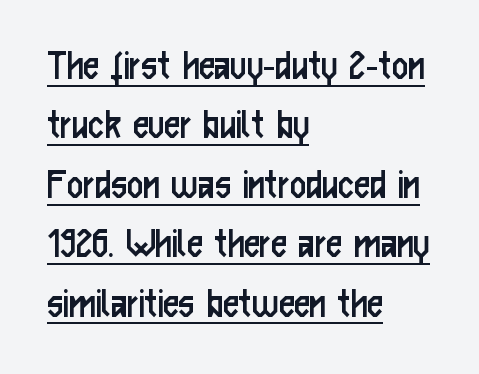
Line beginnings align vertically; line endings do not. Is there much room between lines? A standard amount, neither cramped nor airy. Classification — sans serif. Rendered with straight, roman letterforms. Spacing between characters is what you'd get straight out of the box. The typesetting does not lean heavy: it is not bold.
